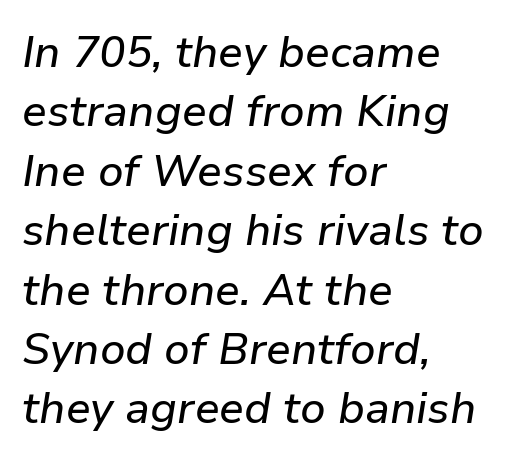
This sample uses an oblique cut, with every glyph tilted off the vertical. Look at the tracking — it's just the regular setting, nothing added. Spacing verdict: proportional, widths tailored to each character. This rendering features lettering with no underline. Vertical spacing — default.
